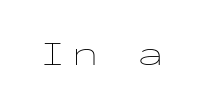
{"italic": "no", "bold": "no", "weight": "thin", "width": "wide", "stroke_contrast": "low", "x_height": "medium", "monospaced": "yes", "underline": "no", "glyph_px": 35}
